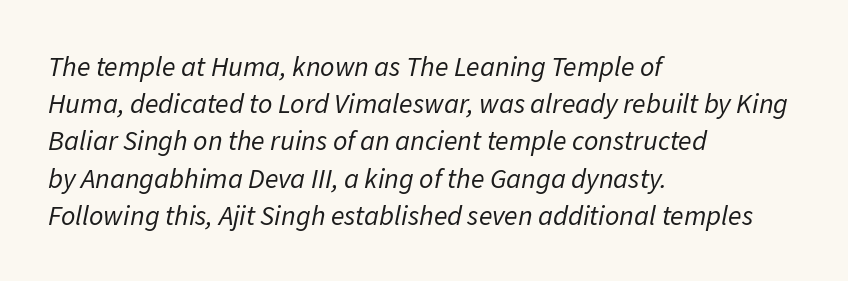
The image shows 28 px regular-weight type, italic (leaning right); set left-aligned, normal line spacing (1.33x), normal letter spacing, not underlined; low stroke contrast and a medium x-height.
